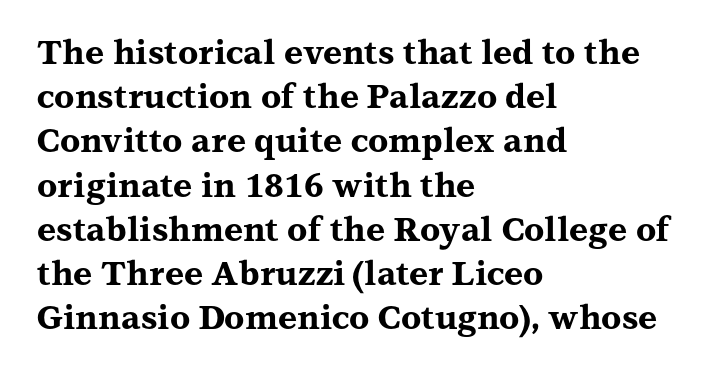
The image shows 33 px bold, wide serif type, upright; set left-aligned, normal line spacing (1.34x), normal letter spacing, not underlined; medium stroke contrast and a medium x-height.
